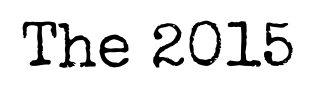
The image shows 63 px regular-weight serif type, upright; set normal letter spacing, not underlined; low stroke contrast and a medium x-height.
